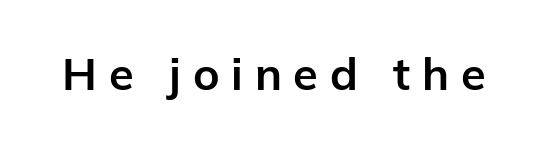
{"serif": "no", "italic": "no", "bold": "yes", "weight": "bold", "width": "normal", "stroke_contrast": "low", "x_height": "medium", "monospaced": "no", "underline": "no", "letter_spacing": "wide", "letter_spacing_em": 0.26, "glyph_px": 45}
